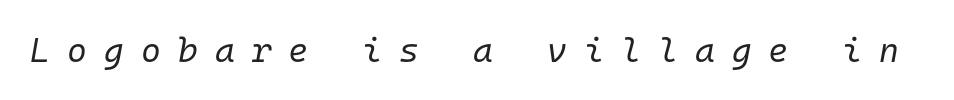
The image shows 34 px regular-weight type, italic (leaning right), monospaced; set unusually wide letter spacing (+0.5 em), not underlined; low stroke contrast and a medium x-height.
